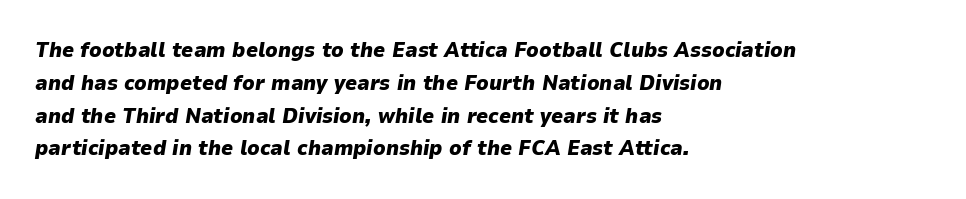
{"italic": "yes", "lean": "right", "slant_degrees": 9, "bold": "yes", "underline": "no", "align": "left", "line_spacing": "normal", "line_spacing_ratio": 1.56, "letter_spacing": "normal", "letter_spacing_em": 0.0, "glyph_px": 21}
